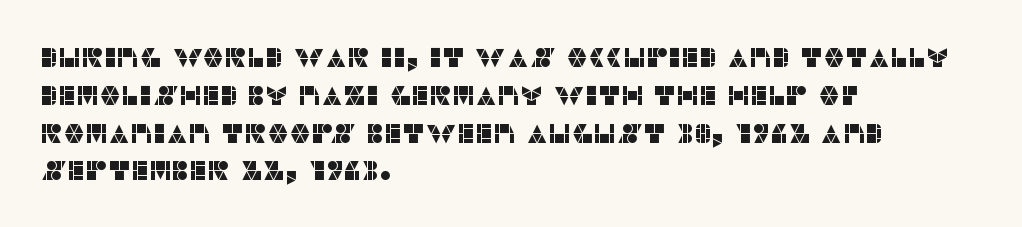
The image shows 27 px text type, upright; set left-aligned, normal line spacing (1.4x), normal letter spacing, not underlined.
